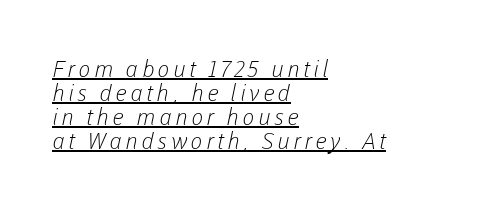
{"bold": "no", "underline": "yes", "align": "left", "line_spacing": "tight", "line_spacing_ratio": 1.04, "glyph_px": 23}
